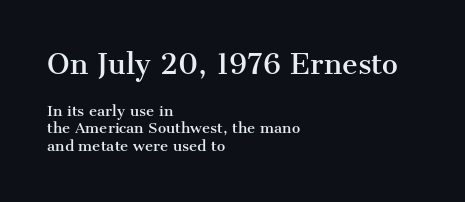
{"italic": "no", "underline": "no", "align": "left", "line_spacing_ratio": 1.24, "letter_spacing": "normal", "letter_spacing_em": 0.0, "larger_block": "first", "size_ratio": 1.93, "glyph_px": 27}
